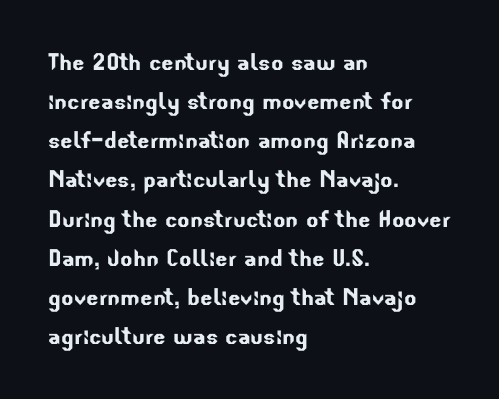
{"serif": "no", "width": "normal", "stroke_contrast": "low", "x_height": "small", "monospaced": "no", "underline": "no", "align": "left", "line_spacing": "normal", "line_spacing_ratio": 1.35, "letter_spacing": "normal", "letter_spacing_em": 0.0, "glyph_px": 29}
